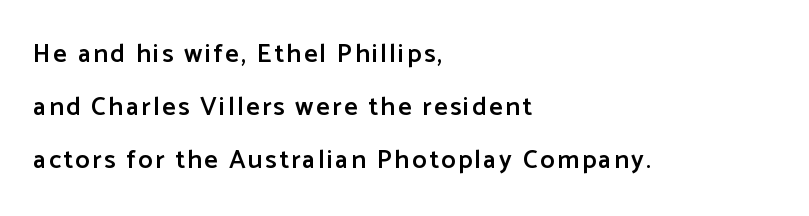
The image shows 26 px text type, upright; set left-aligned, loose line spacing (2.03x), not underlined.
